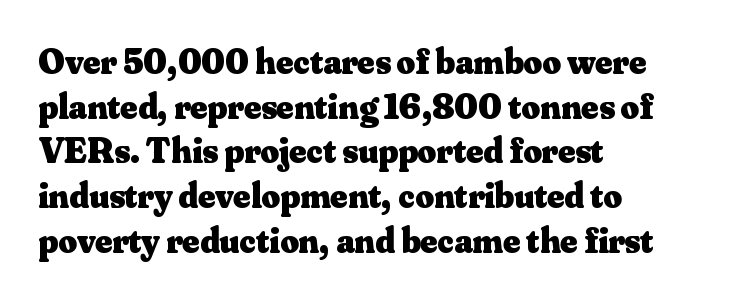
The image shows 36 px heavy serif type, upright; set left-aligned, line spacing 1.24x, normal letter spacing, not underlined; medium stroke contrast and a small x-height.
